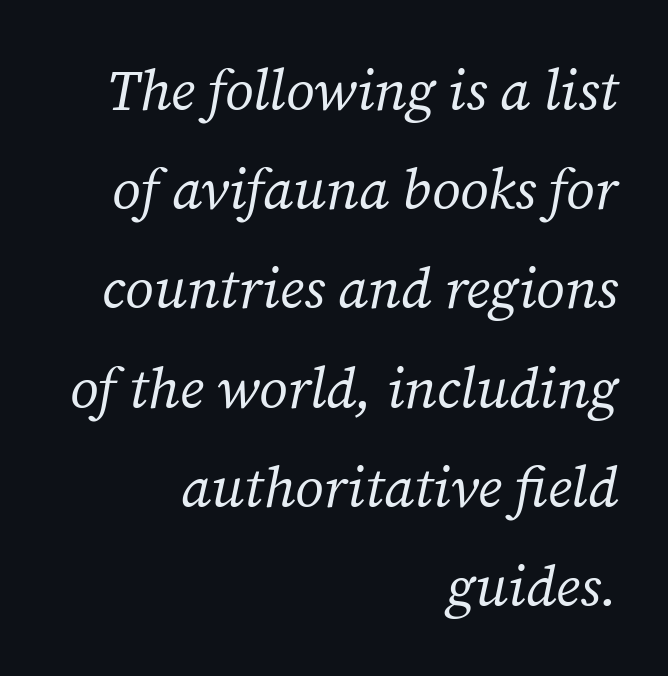
Default kerning and tracking; the words read as compact shapes. The type family on display is of the serif kind. Italic: yes, the glyphs are oblique. Caption: face not bold, strokes unweighted.
